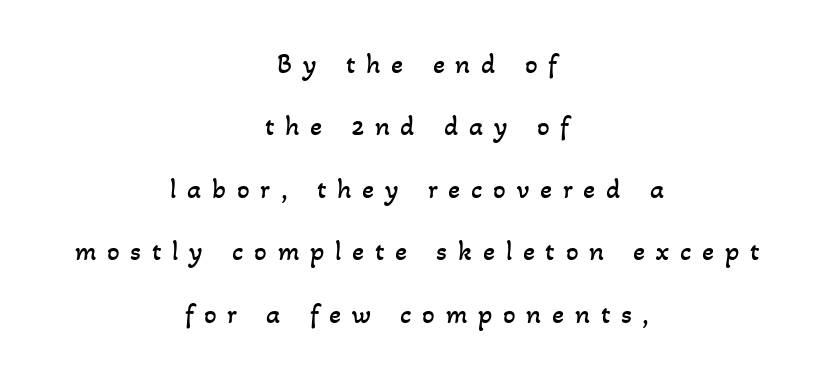
The image shows 28 px regular-weight type; set centered, loose line spacing (2.23x), unusually wide letter spacing (+0.38 em), not underlined; low stroke contrast and a small x-height.
